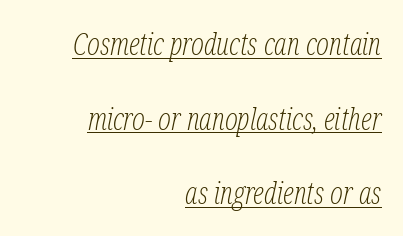
{"serif": "yes", "italic": "yes", "lean": "right", "slant_degrees": 12, "bold": "no", "weight": "light", "width": "condensed", "stroke_contrast": "low", "x_height": "medium", "monospaced": "no", "underline": "yes", "align": "right", "line_spacing": "loose", "line_spacing_ratio": 2.49, "letter_spacing": "normal", "letter_spacing_em": 0.0, "glyph_px": 30}
